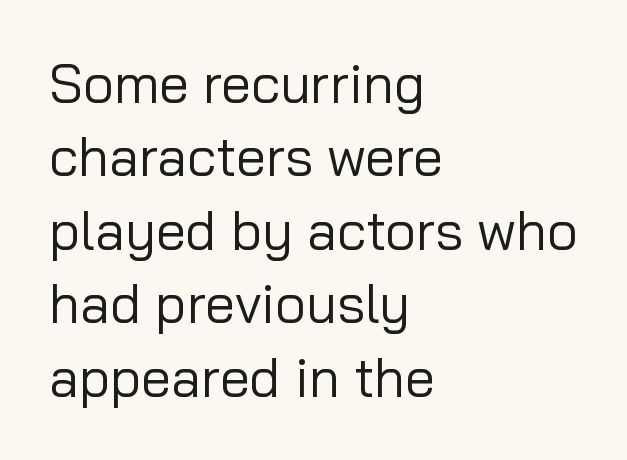
Q: Is the text bold? A: No.
Q: Is the text italic (slanted)? A: No, it is upright.
Q: Is the typeface a serif or a sans-serif typeface? A: Sans-serif.
Q: Is the text underlined? A: No.
Q: How is the paragraph aligned? A: Left-aligned.
Q: Is the spacing between letters normal or unusually wide? A: Normal.
Q: Is the spacing between lines tight, normal or loose? A: Normal.
Q: Width (condensed, normal, or wide)? A: Normal.
Q: Stroke contrast? A: Low.
Q: x-height? A: Medium.
Q: Monospaced? A: No.
